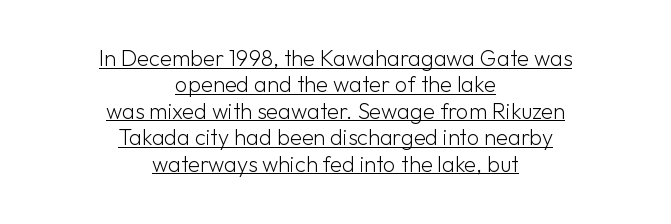
Q: Is the text bold? A: No.
Q: Is the text italic (slanted)? A: No, it is upright.
Q: Is the text underlined? A: Yes.
Q: How is the paragraph aligned? A: Centered.
Q: Is the spacing between letters normal or unusually wide? A: Normal.
